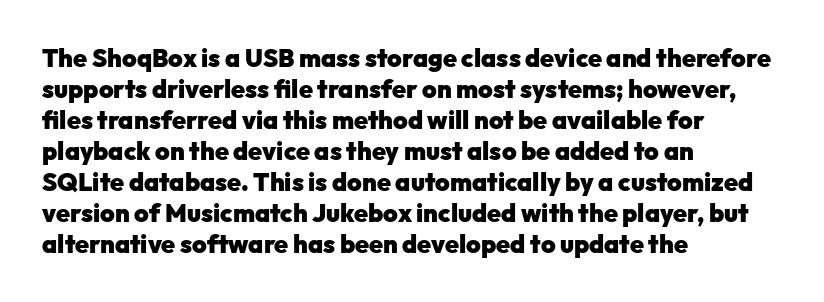
{"italic": "no", "bold": "yes", "underline": "no", "align": "left", "line_spacing_ratio": 1.24, "letter_spacing": "normal", "letter_spacing_em": 0.0, "glyph_px": 25}
